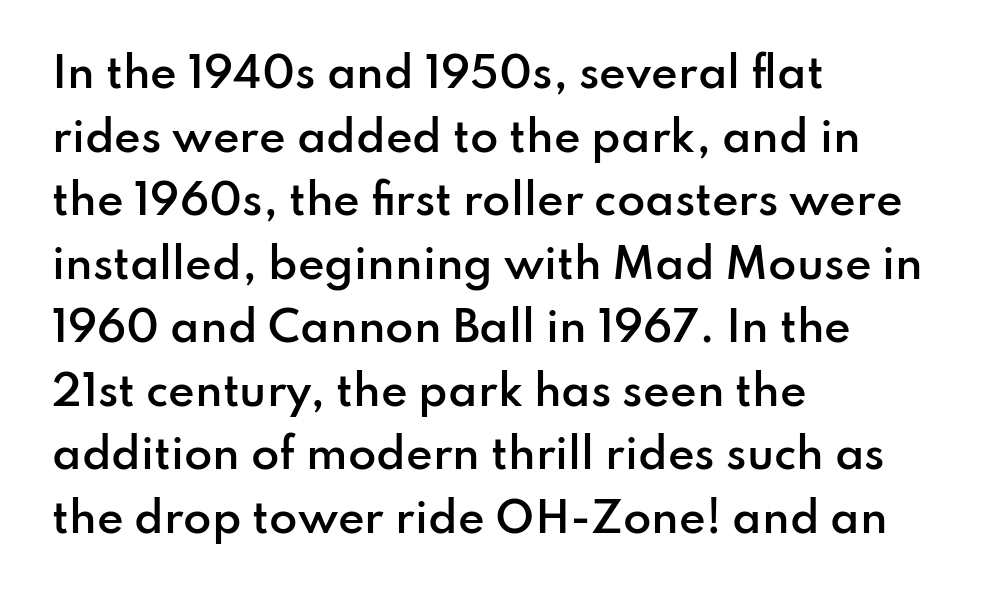
The image shows 41 px semibold sans-serif type, upright; set left-aligned, normal line spacing (1.55x), normal letter spacing, not underlined; low stroke contrast and a small x-height.
